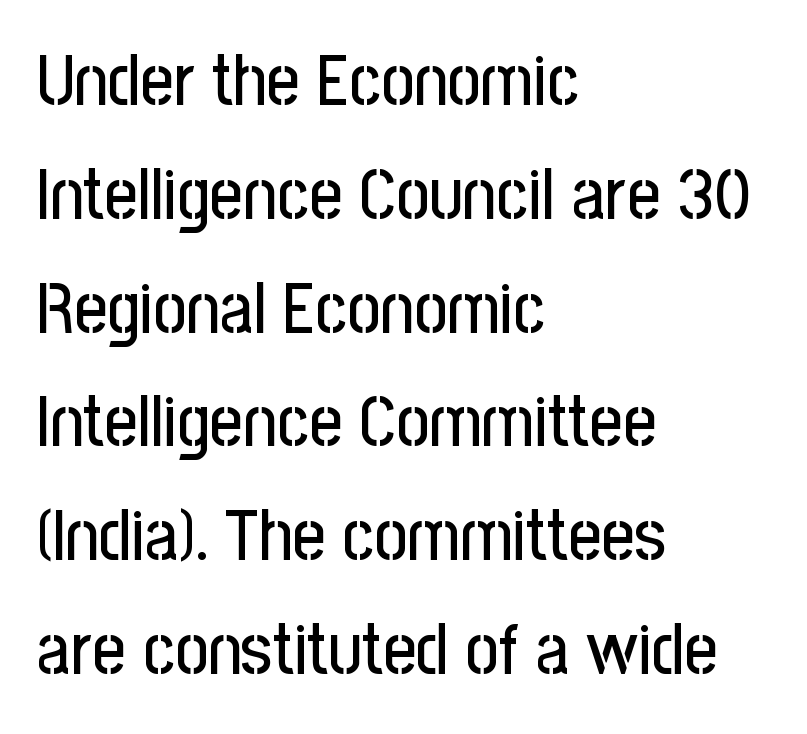
The image shows 72 px condensed sans-serif type, upright; set left-aligned, normal line spacing (1.58x), normal letter spacing, not underlined; low stroke contrast and a medium x-height.
